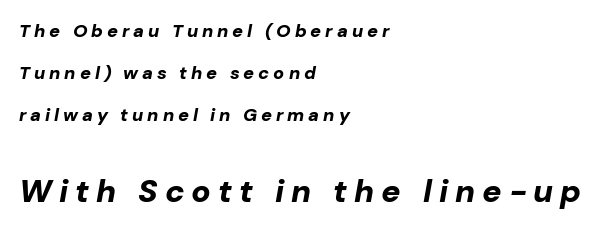
The tracking jumps out immediately: characters are airy and widely separated. The glyphs have the mass of a bold cut. You could fit nearly another row in the gap between these rows. These two chunks differ in scale, with the bottom chunk taking the larger measure.
